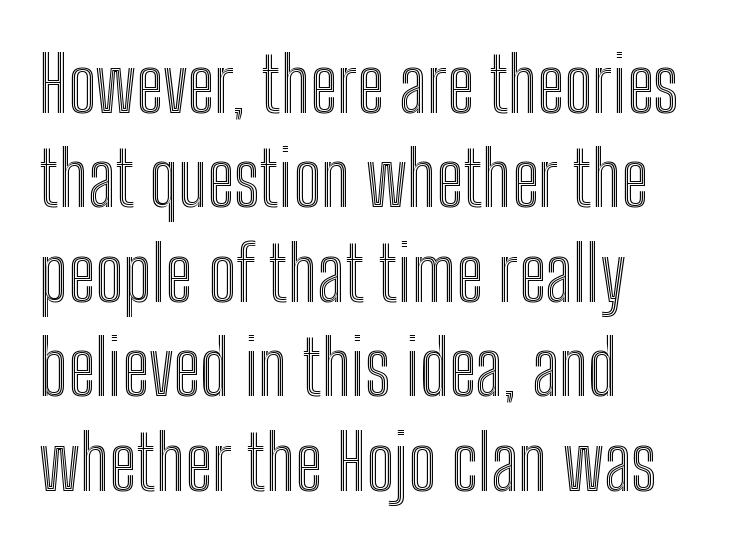
{"italic": "no", "width": "condensed", "x_height": "medium", "monospaced": "no", "underline": "no", "align": "left", "line_spacing": "normal", "line_spacing_ratio": 1.26, "letter_spacing": "normal", "letter_spacing_em": 0.0, "glyph_px": 75}
